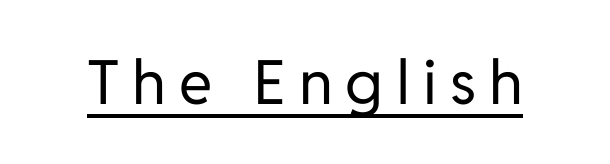
{"serif": "no", "italic": "no", "bold": "no", "weight": "regular", "width": "normal", "stroke_contrast": "low", "x_height": "medium", "monospaced": "no", "underline": "yes", "letter_spacing": "wide", "letter_spacing_em": 0.21, "glyph_px": 61}
